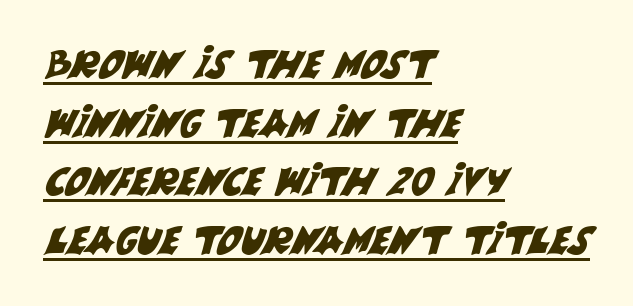
{"serif": "no", "width": "normal", "stroke_contrast": "medium", "x_height": "large", "monospaced": "no", "underline": "yes", "align": "left", "line_spacing": "normal", "line_spacing_ratio": 1.54, "letter_spacing": "normal", "letter_spacing_em": 0.0, "glyph_px": 38}
